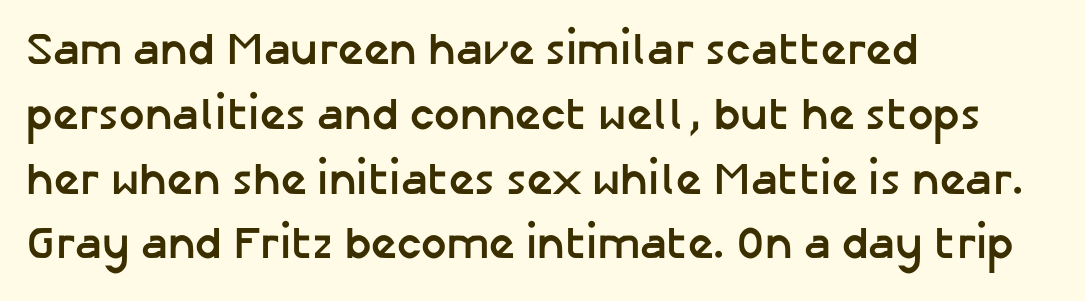
Quick note: not italic, upright. I'd call this a sans setting — the letters go barefoot. The rendering uses natural spacing where letterforms have individual widths. Emphasis by weight is at full strength: bold.
